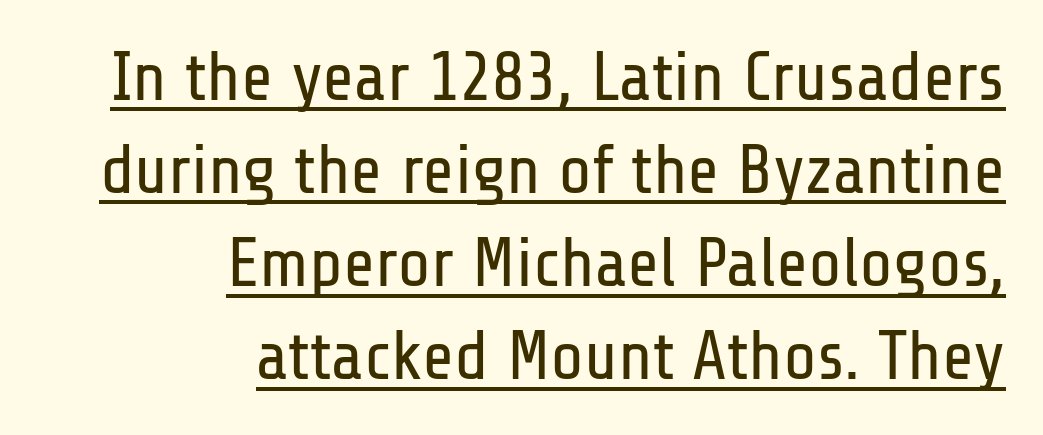
The image shows 69 px regular-weight, condensed sans-serif type, upright; set right-aligned, normal line spacing (1.35x), normal letter spacing, underlined; low stroke contrast and a medium x-height.
